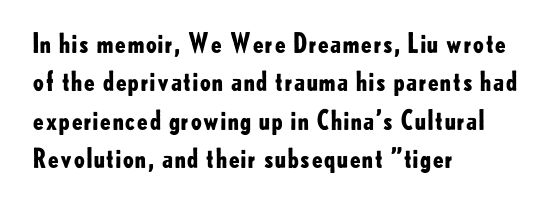
{"italic": "no", "bold": "yes", "underline": "no", "align": "left", "line_spacing": "normal", "line_spacing_ratio": 1.48, "letter_spacing": "normal", "letter_spacing_em": 0.0, "glyph_px": 26}
